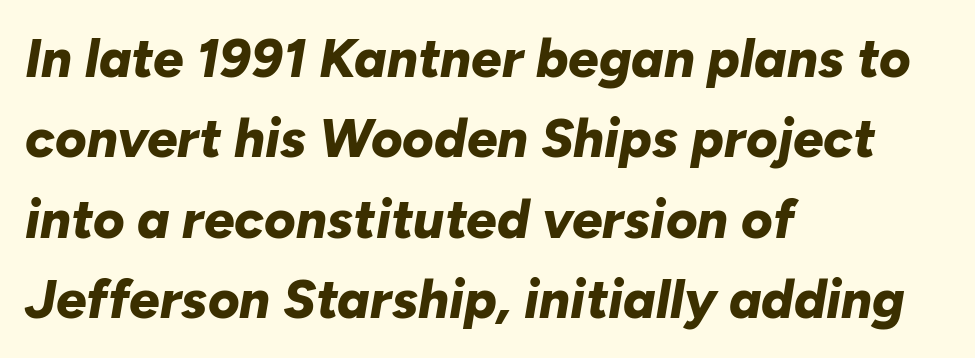
The image shows 54 px bold type, italic (leaning right); set left-aligned, normal line spacing (1.49x), normal letter spacing, not underlined; low stroke contrast and a medium x-height.
